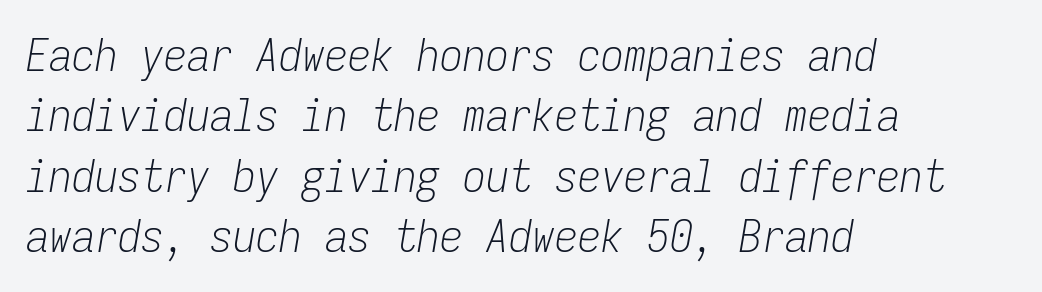
Q: Is the text bold? A: No.
Q: Is the text italic (slanted)? A: Yes, it leans right by about 9 degrees.
Q: Is the text underlined? A: No.
Q: How is the paragraph aligned? A: Left-aligned.
Q: Is the spacing between letters normal or unusually wide? A: Normal.
Q: Is the spacing between lines tight, normal or loose? A: Normal.
Q: Width (condensed, normal, or wide)? A: Condensed.
Q: Stroke contrast? A: Low.
Q: x-height? A: Medium.
Q: Monospaced? A: Yes.
